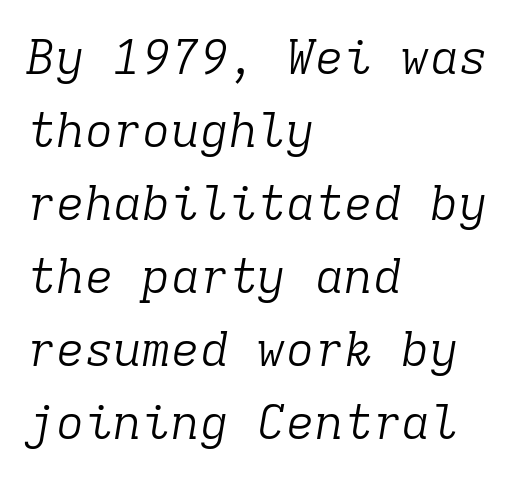
The rendering shows small feet on the letterforms — a serif design. Nothing unusual about the tracking: characters are spaced as the font intends. Leftover space on each line is placed entirely after the last word. The block of text has a typical density, with ordinary space between rows. This reads as an unemphasized weight, regular at the heaviest.
